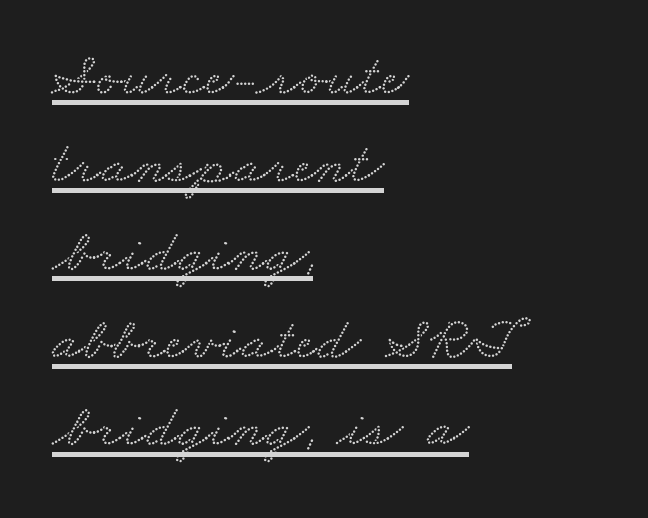
{"serif": "yes", "width": "wide", "stroke_contrast": "low", "x_height": "small", "monospaced": "no", "underline": "yes", "align": "left", "line_spacing": "normal", "line_spacing_ratio": 1.44, "letter_spacing": "normal", "letter_spacing_em": 0.0, "glyph_px": 61}
